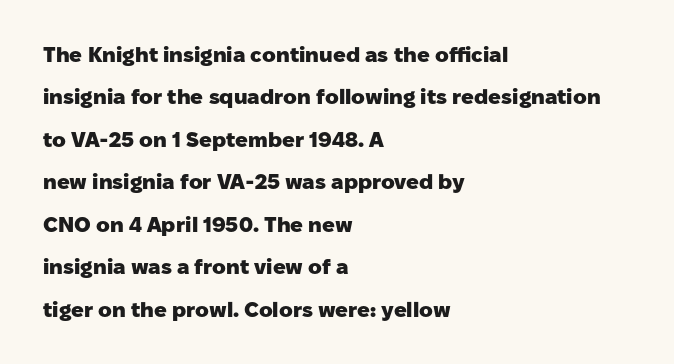
{"italic": "no", "bold": "yes", "underline": "no", "align": "left", "line_spacing": "loose", "line_spacing_ratio": 2.02, "letter_spacing": "normal", "letter_spacing_em": 0.0, "glyph_px": 21}
